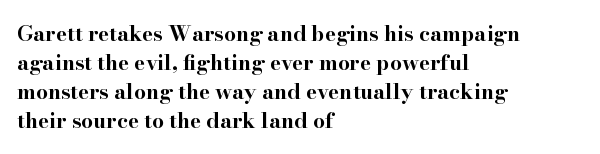
The image shows 21 px bold type, upright; set left-aligned, normal line spacing (1.38x), normal letter spacing, not underlined.
